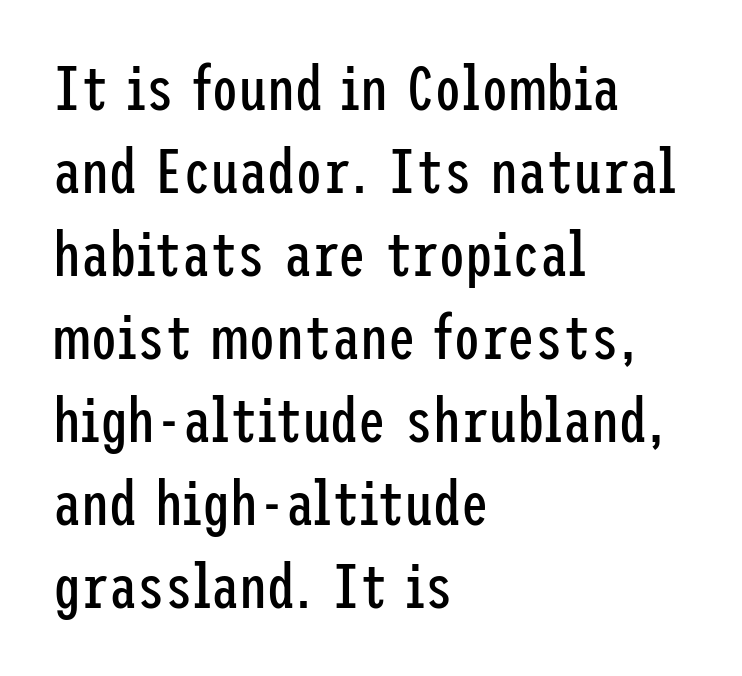
{"serif": "no", "italic": "no", "bold": "no", "weight": "regular", "width": "condensed", "stroke_contrast": "low", "x_height": "medium", "underline": "no", "align": "left", "line_spacing": "normal", "line_spacing_ratio": 1.34, "letter_spacing": "normal", "letter_spacing_em": 0.0, "glyph_px": 62}
